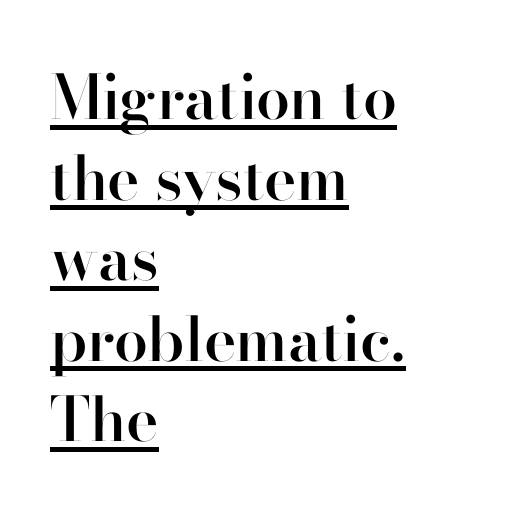
{"serif": "no", "italic": "no", "bold": "semi", "weight": "semibold", "width": "normal", "stroke_contrast": "high", "x_height": "small", "monospaced": "no", "underline": "yes", "align": "left", "line_spacing": "normal", "line_spacing_ratio": 1.32, "letter_spacing": "normal", "letter_spacing_em": 0.0, "glyph_px": 61}
